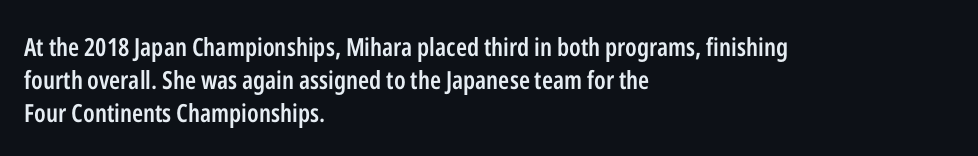
{"italic": "no", "bold": "semi", "underline": "no", "align": "left", "line_spacing": "normal", "line_spacing_ratio": 1.33, "letter_spacing": "normal", "letter_spacing_em": 0.0, "glyph_px": 25}
